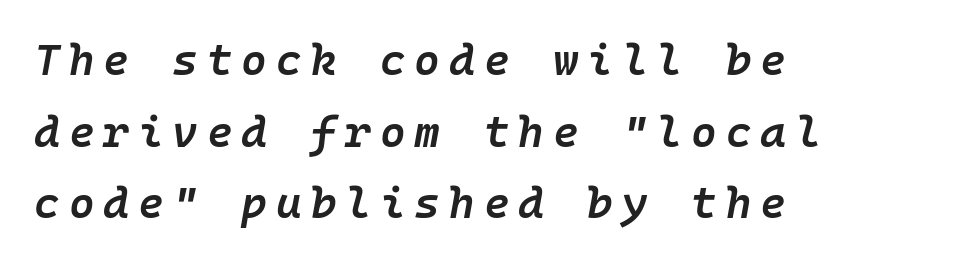
Is the type bold? Partly — it's a semibold, heavier than regular but not fully bold. Typeset ragged right — the left edge is the straight one. It's the slanting kind of type. The string is rendered with underlining switched off. Honestly, the letter spacing is so wide it's the main thing you notice.
